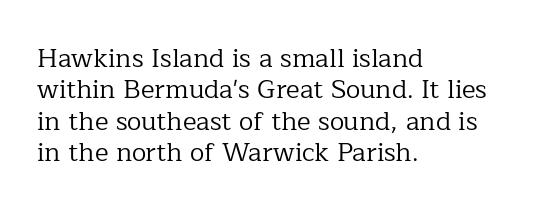
{"italic": "no", "bold": "no", "underline": "no", "align": "left", "line_spacing_ratio": 1.21, "letter_spacing": "normal", "letter_spacing_em": 0.0, "glyph_px": 26}
